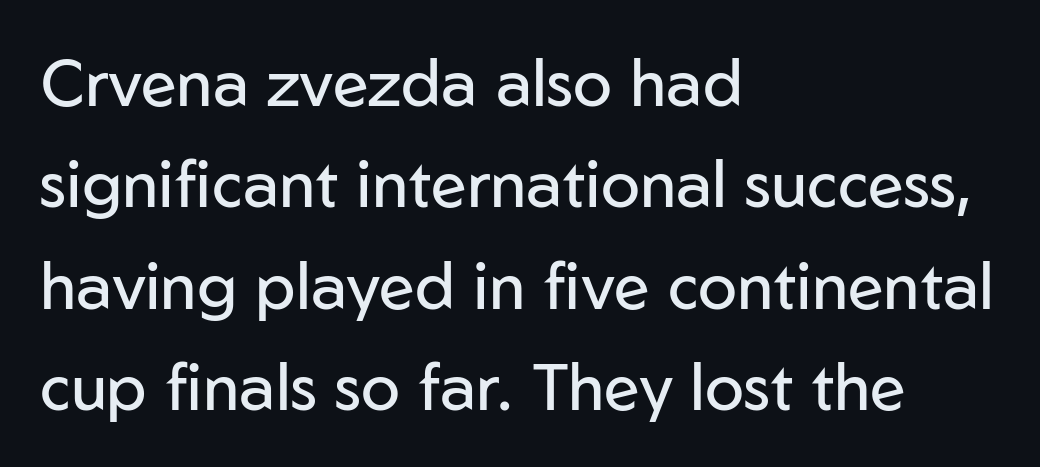
{"serif": "no", "italic": "no", "bold": "no", "weight": "regular", "width": "normal", "stroke_contrast": "low", "x_height": "medium", "monospaced": "no", "underline": "no", "align": "left", "line_spacing": "normal", "line_spacing_ratio": 1.56, "letter_spacing": "normal", "letter_spacing_em": 0.0, "glyph_px": 65}
